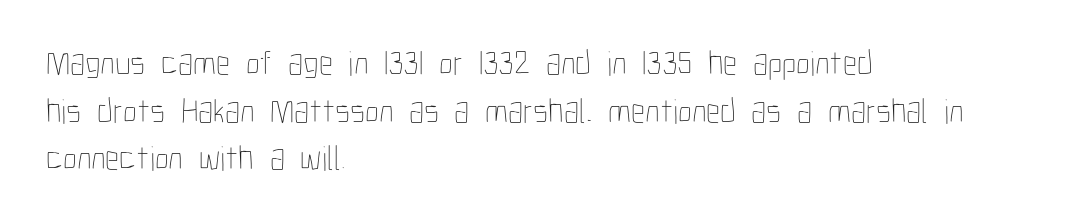
The image shows 35 px thin, condensed type, upright; set left-aligned, normal line spacing (1.36x), normal letter spacing, not underlined; low stroke contrast and a medium x-height.
